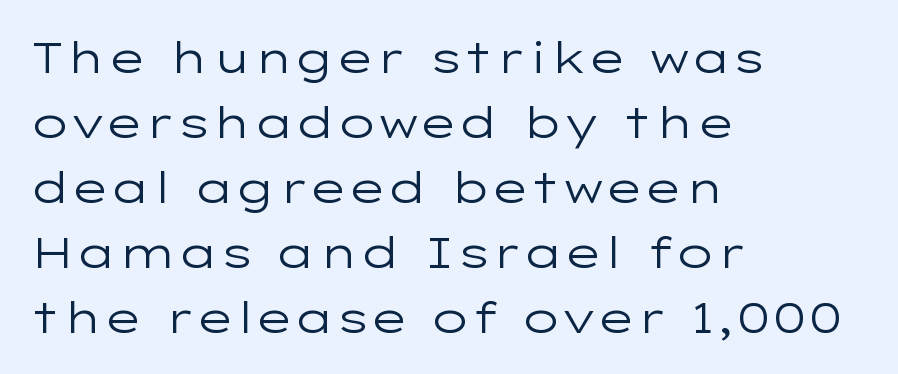
Q: Is the text bold? A: No.
Q: Is the text italic (slanted)? A: No, it is upright.
Q: Is the typeface a serif or a sans-serif typeface? A: Sans-serif.
Q: Is the text underlined? A: No.
Q: How is the paragraph aligned? A: Left-aligned.
Q: Is the spacing between letters normal or unusually wide? A: Normal.
Q: Is the spacing between lines tight, normal or loose? A: Normal.
Q: Width (condensed, normal, or wide)? A: Wide.
Q: Stroke contrast? A: Low.
Q: x-height? A: Medium.
Q: Monospaced? A: No.
